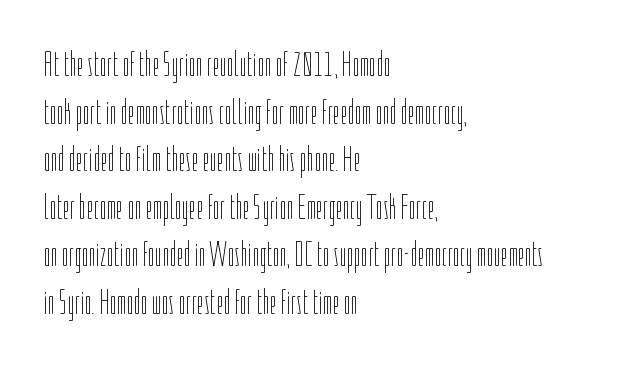
The image shows 36 px thin, condensed type, upright; set left-aligned, normal line spacing (1.32x), normal letter spacing, not underlined; low stroke contrast and a medium x-height.
